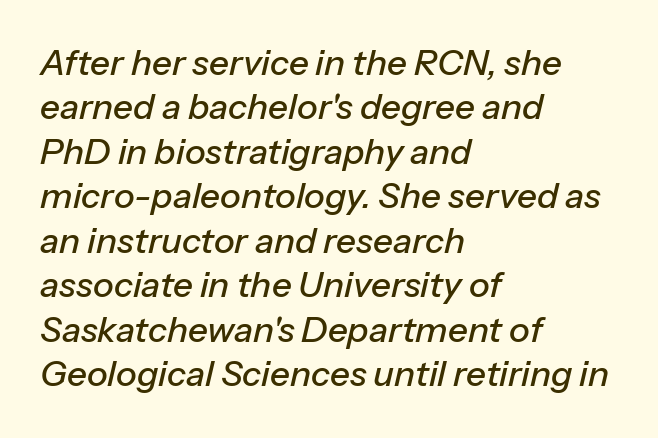
The horizontal fit of the characters is conventional and even. In terms of posture, this sample is oblique. The ragged edge is on the right, which tells us the setting is flush left. Beneath every word, the page is bare. Spacing verdict: proportional, widths tailored to each character.
